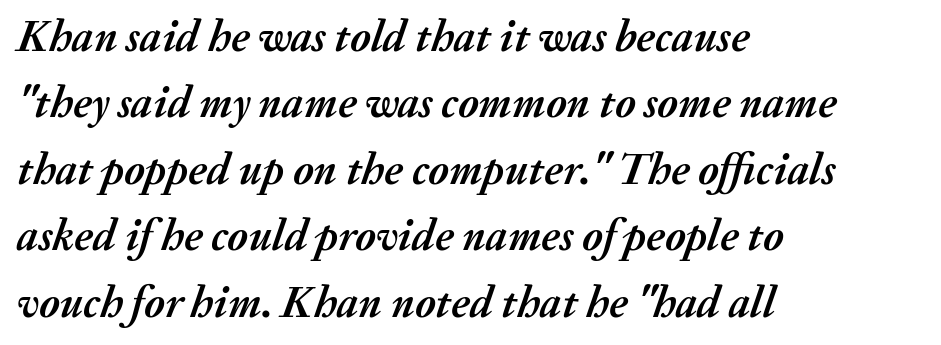
The image shows 44 px semibold type, italic (leaning right); set left-aligned, normal line spacing (1.51x), normal letter spacing, not underlined; medium stroke contrast and a medium x-height.
